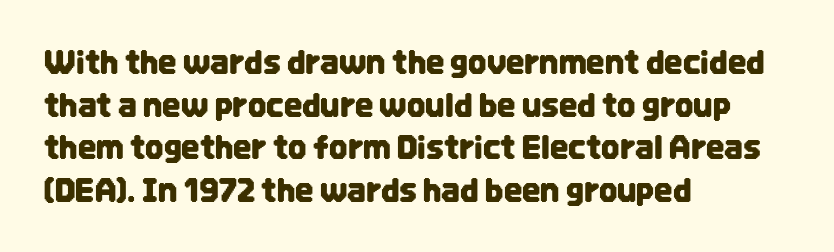
Here the designer chose a conventional face with non-uniform glyph widths. Examine the stroke ends and you'll find no serifs. No extra tracking has been applied to these lines. Teacher's note: observe the even left margin — that is flush-left alignment. Style check: upright. The specimen omits any rule beneath the text block's lines.
